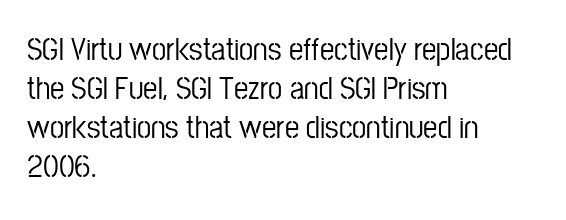
{"serif": "no", "italic": "no", "width": "condensed", "stroke_contrast": "low", "x_height": "medium", "monospaced": "no", "underline": "no", "align": "left", "line_spacing_ratio": 1.22, "letter_spacing": "normal", "letter_spacing_em": 0.0, "glyph_px": 32}
